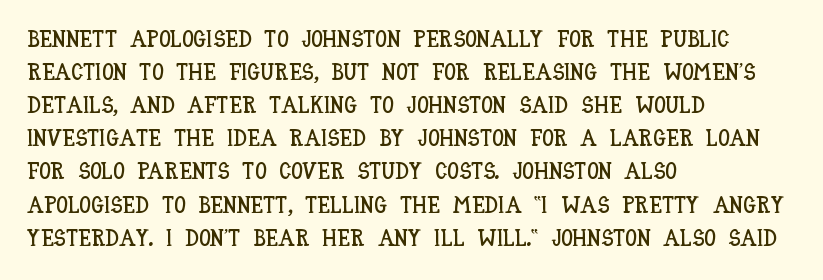
{"italic": "no", "underline": "no", "align": "left", "line_spacing": "normal", "line_spacing_ratio": 1.44, "letter_spacing": "normal", "letter_spacing_em": 0.0, "glyph_px": 23}
